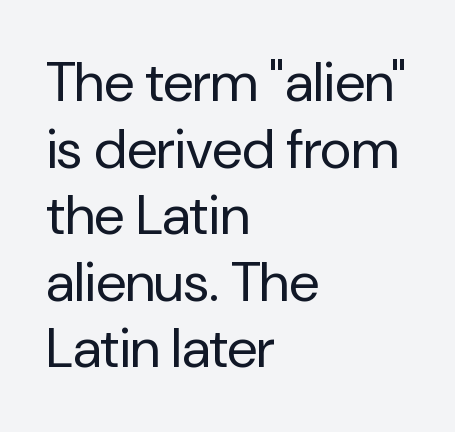
The image shows 55 px regular-weight sans-serif type, upright; set left-aligned, line spacing 1.21x, normal letter spacing, not underlined; low stroke contrast and a medium x-height.
